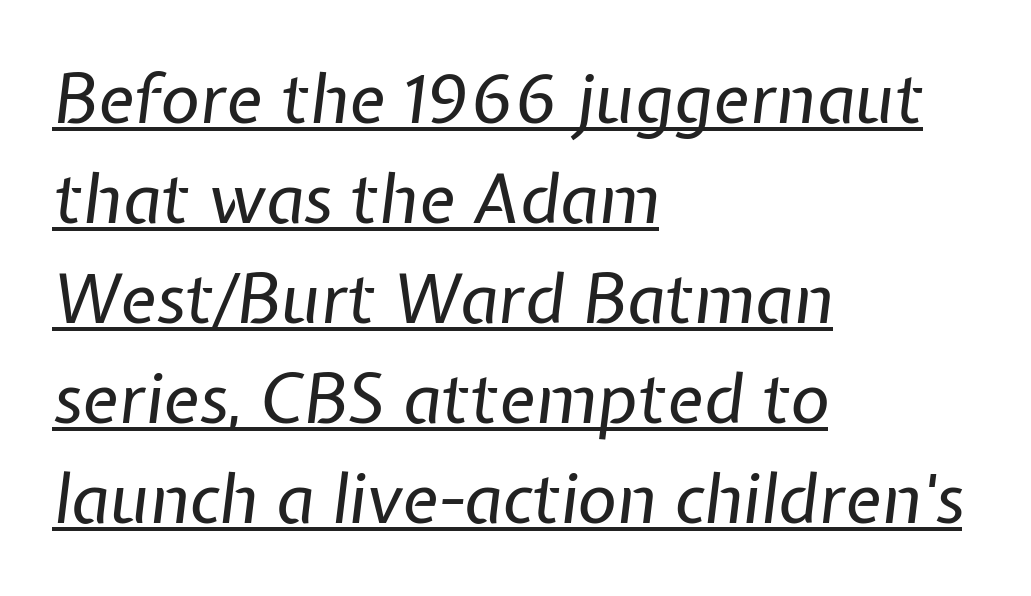
Q: Is the text bold? A: No.
Q: Is the text italic (slanted)? A: Yes, it leans right by about 7 degrees.
Q: Is the text underlined? A: Yes.
Q: How is the paragraph aligned? A: Left-aligned.
Q: Is the spacing between letters normal or unusually wide? A: Normal.
Q: Is the spacing between lines tight, normal or loose? A: Normal.
Q: Width (condensed, normal, or wide)? A: Normal.
Q: Stroke contrast? A: Low.
Q: x-height? A: Medium.
Q: Monospaced? A: No.
